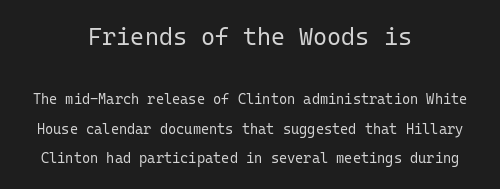
{"italic": "no", "bold": "no", "underline": "no", "align": "center", "line_spacing": "loose", "line_spacing_ratio": 2.09, "letter_spacing": "normal", "letter_spacing_em": 0.0, "larger_block": "first", "size_ratio": 1.71, "glyph_px": 24}
